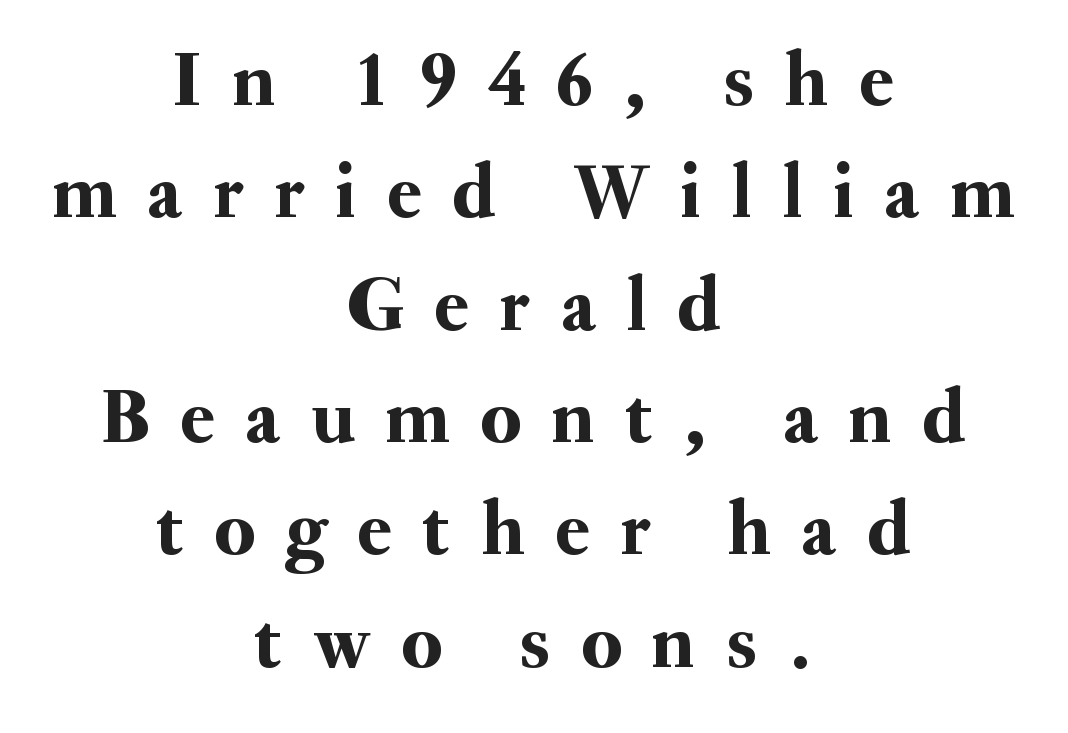
{"serif": "yes", "italic": "no", "width": "normal", "stroke_contrast": "medium", "x_height": "small", "monospaced": "no", "underline": "no", "align": "center", "line_spacing": "normal", "line_spacing_ratio": 1.44, "letter_spacing": "wide", "letter_spacing_em": 0.4, "glyph_px": 78}
